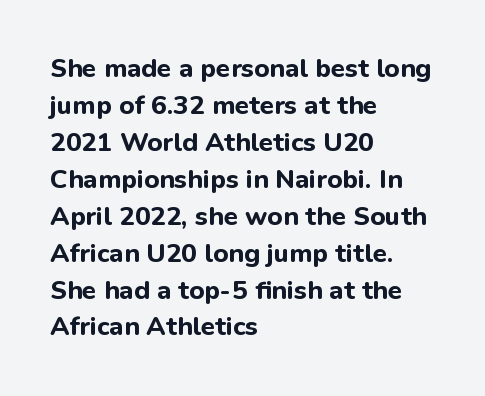
Q: Is the text bold? A: Yes.
Q: Is the text italic (slanted)? A: No, it is upright.
Q: Is the text underlined? A: No.
Q: How is the paragraph aligned? A: Left-aligned.
Q: Is the spacing between letters normal or unusually wide? A: Normal.
Q: Is the spacing between lines tight, normal or loose? A: Normal.
